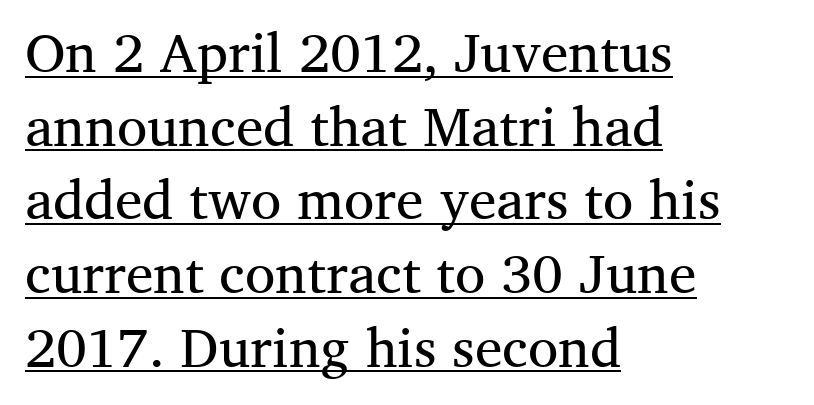
In terms of posture, this sample is upright. Every row of glyphs begins at an identical x-position on the left. Compared with undecorated copy, this sample adds a rule below the words. No extra tracking has been applied to these lines.
